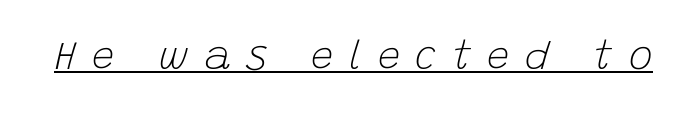
{"italic": "yes", "lean": "right", "slant_degrees": 15, "bold": "no", "weight": "light", "width": "normal", "stroke_contrast": "low", "x_height": "large", "monospaced": "no", "underline": "yes", "letter_spacing": "wide", "letter_spacing_em": 0.4, "glyph_px": 40}
